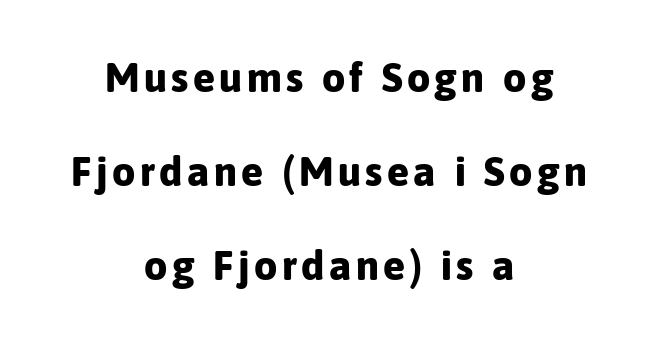
The image shows 41 px bold sans-serif type, upright; set centered, loose line spacing (2.29x), not underlined; low stroke contrast and a medium x-height.
